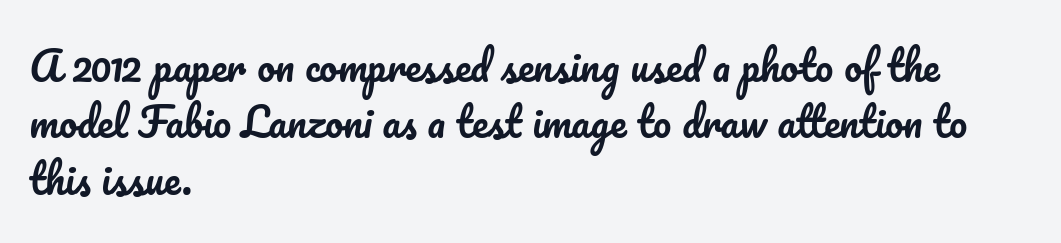
{"width": "normal", "stroke_contrast": "low", "x_height": "small", "monospaced": "no", "underline": "no", "align": "left", "line_spacing": "normal", "line_spacing_ratio": 1.41, "letter_spacing": "normal", "letter_spacing_em": 0.0, "glyph_px": 40}
